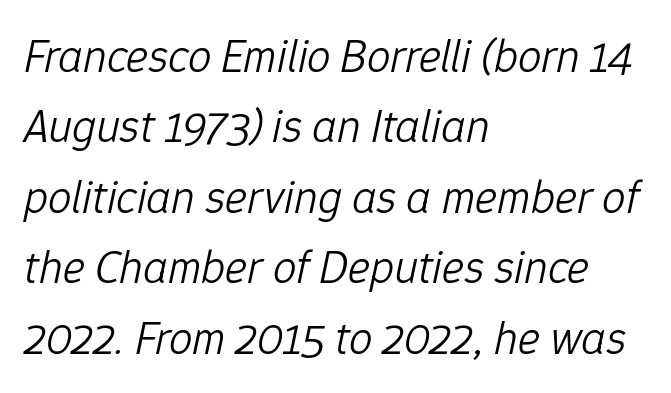
Q: Is the text bold? A: No.
Q: Is the text italic (slanted)? A: Yes, it leans right by about 12 degrees.
Q: Is the text underlined? A: No.
Q: How is the paragraph aligned? A: Left-aligned.
Q: Is the spacing between letters normal or unusually wide? A: Normal.
Q: Is the spacing between lines tight, normal or loose? A: Normal.
Q: Width (condensed, normal, or wide)? A: Normal.
Q: Stroke contrast? A: Low.
Q: x-height? A: Medium.
Q: Monospaced? A: No.
